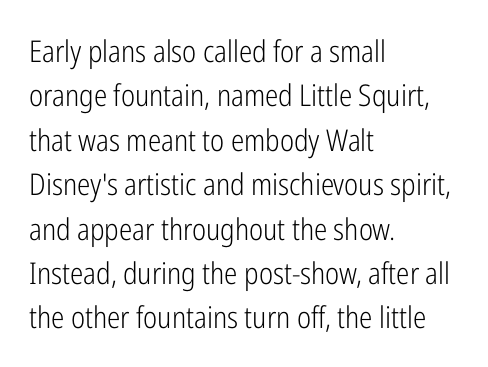
The image shows 30 px light, condensed sans-serif type, upright; set left-aligned, normal line spacing (1.48x), normal letter spacing, not underlined; low stroke contrast and a medium x-height.
